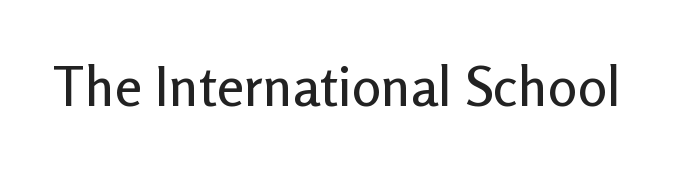
The image shows 55 px sans-serif type, upright; set normal letter spacing, not underlined; low stroke contrast and a medium x-height.
